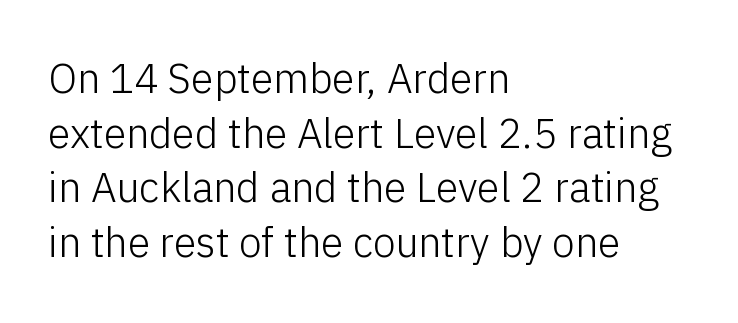
The image shows 41 px light sans-serif type, upright; set left-aligned, normal line spacing (1.33x), normal letter spacing, not underlined; low stroke contrast and a medium x-height.
